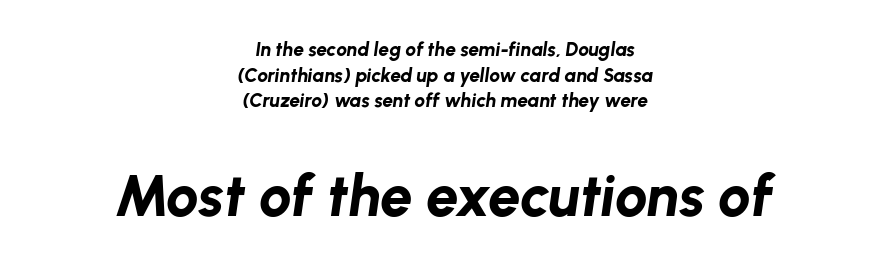
Q: Is the text bold? A: Yes.
Q: Is the text italic (slanted)? A: Yes, it leans right by about 8 degrees.
Q: Is the text underlined? A: No.
Q: How is the paragraph aligned? A: Centered.
Q: Is the spacing between letters normal or unusually wide? A: Normal.
Q: Is the spacing between lines tight, normal or loose? A: Normal.
Q: Which block of text is set in a larger size, the first (top) or the second (bottom)? A: The second (bottom) one.
Q: Width (condensed, normal, or wide)? A: Normal.
Q: Stroke contrast? A: Low.
Q: x-height? A: Medium.
Q: Monospaced? A: No.
